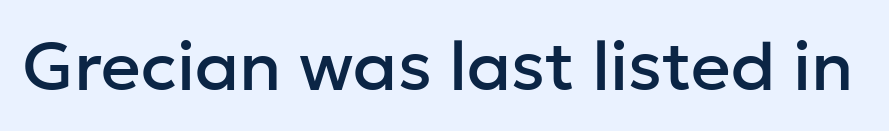
{"serif": "no", "italic": "no", "width": "normal", "stroke_contrast": "low", "x_height": "medium", "monospaced": "no", "underline": "no", "letter_spacing": "normal", "letter_spacing_em": 0.0, "glyph_px": 69}
